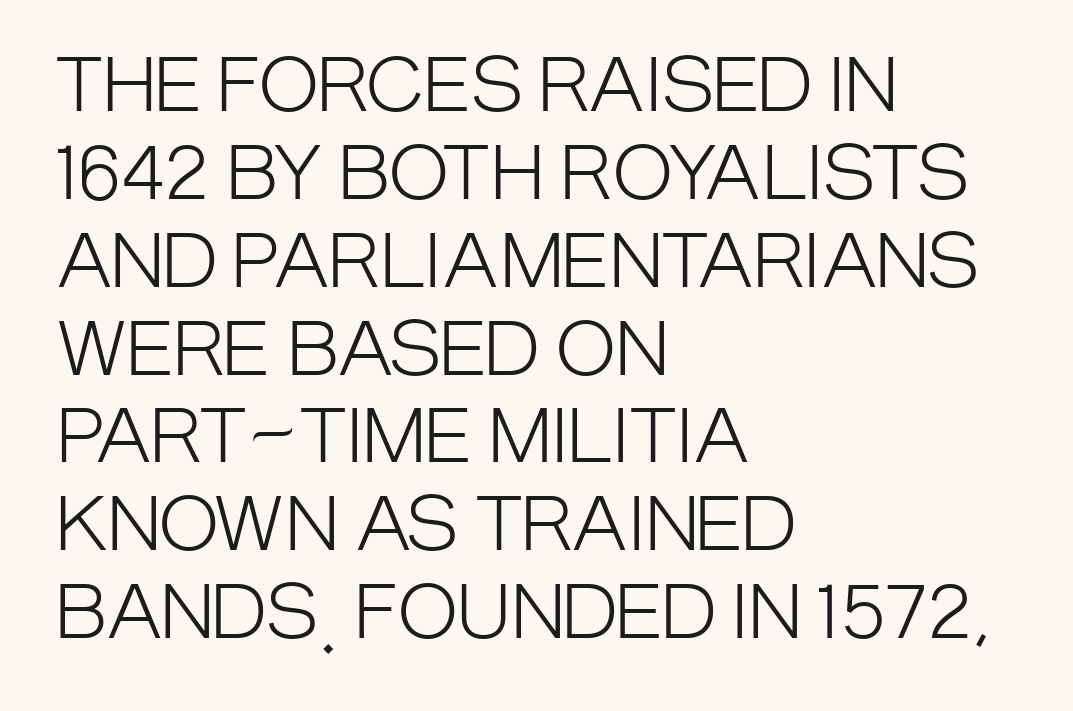
The image shows 72 px light, condensed sans-serif type, upright; set left-aligned, line spacing 1.22x, normal letter spacing, not underlined; low stroke contrast and a large x-height.
